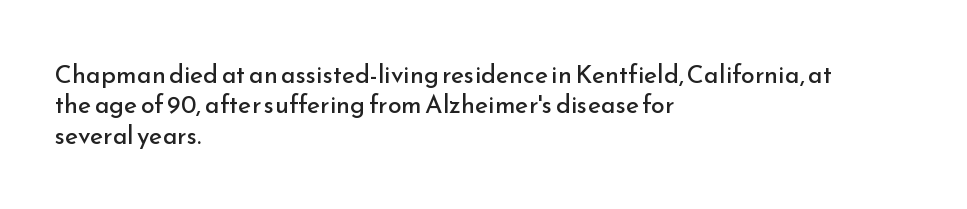
Q: Is the text bold? A: No.
Q: Is the text italic (slanted)? A: No, it is upright.
Q: Is the text underlined? A: No.
Q: How is the paragraph aligned? A: Left-aligned.
Q: Is the spacing between letters normal or unusually wide? A: Normal.
